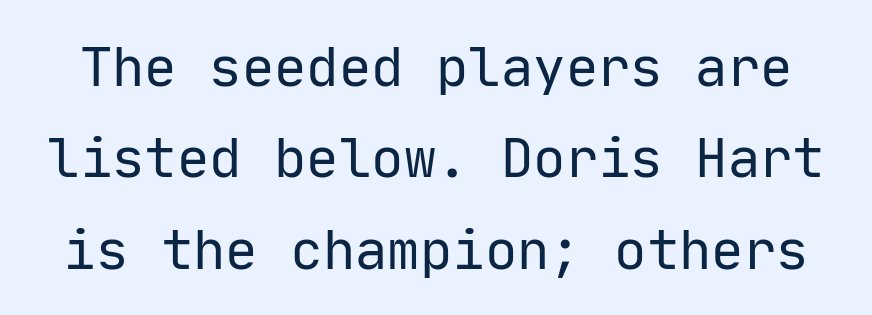
Q: Is the text bold? A: No.
Q: Is the text italic (slanted)? A: No, it is upright.
Q: Is the typeface a serif or a sans-serif typeface? A: Sans-serif.
Q: Is the text underlined? A: No.
Q: Is the spacing between letters normal or unusually wide? A: Normal.
Q: Is the spacing between lines tight, normal or loose? A: Normal.
Q: Width (condensed, normal, or wide)? A: Normal.
Q: Stroke contrast? A: Low.
Q: x-height? A: Medium.
Q: Monospaced? A: Yes.
